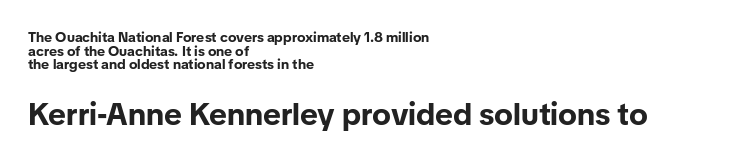
The image shows 31 px bold sans-serif type, upright; set left-aligned, tight line spacing (0.97x), normal letter spacing, not underlined; the second (bottom) block is 2.21x larger; low stroke contrast and a medium x-height.
